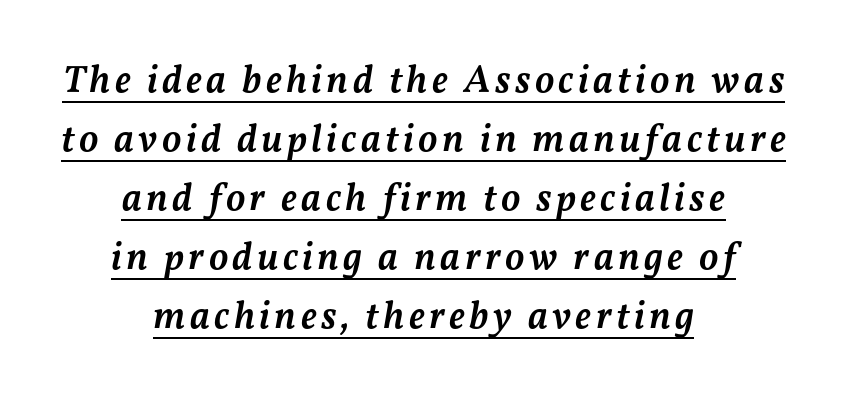
{"italic": "yes", "lean": "right", "slant_degrees": 11, "bold": "semi", "weight": "semibold", "width": "normal", "stroke_contrast": "medium", "x_height": "medium", "monospaced": "no", "underline": "yes", "align": "center", "line_spacing": "normal", "line_spacing_ratio": 1.51, "glyph_px": 39}
